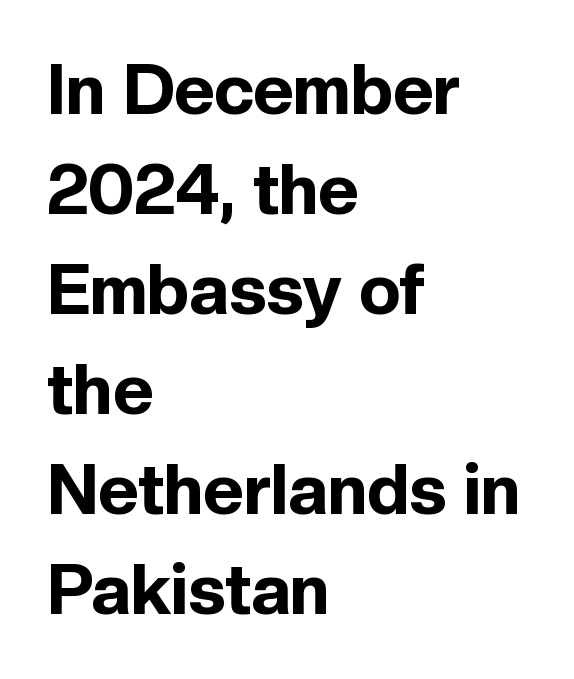
{"serif": "no", "italic": "no", "bold": "yes", "weight": "bold", "width": "normal", "x_height": "medium", "monospaced": "no", "underline": "no", "align": "left", "line_spacing": "normal", "line_spacing_ratio": 1.43, "letter_spacing": "normal", "letter_spacing_em": 0.0, "glyph_px": 70}
